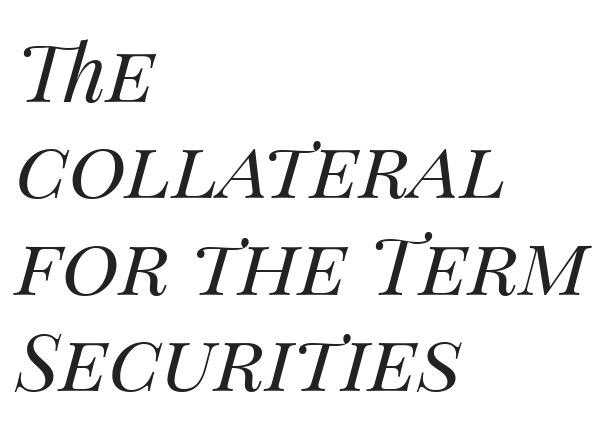
Q: Is the text bold? A: No.
Q: Is the text italic (slanted)? A: Yes, it leans right by about 14 degrees.
Q: Is the text underlined? A: No.
Q: How is the paragraph aligned? A: Left-aligned.
Q: Is the spacing between letters normal or unusually wide? A: Normal.
Q: Width (condensed, normal, or wide)? A: Normal.
Q: Stroke contrast? A: Medium.
Q: x-height? A: Large.
Q: Monospaced? A: No.
